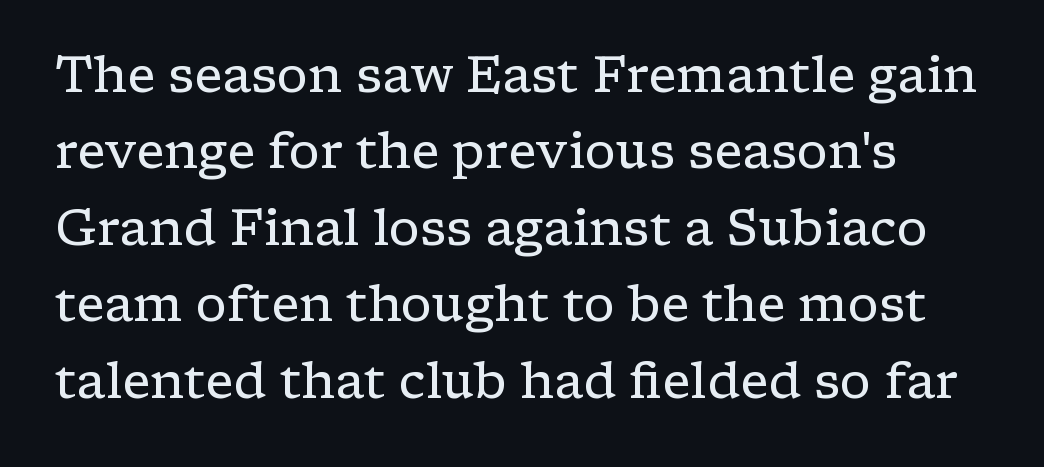
{"serif": "yes", "italic": "no", "bold": "no", "weight": "regular", "width": "wide", "stroke_contrast": "low", "x_height": "medium", "monospaced": "no", "underline": "no", "line_spacing": "normal", "line_spacing_ratio": 1.53, "letter_spacing": "normal", "letter_spacing_em": 0.0, "glyph_px": 50}
